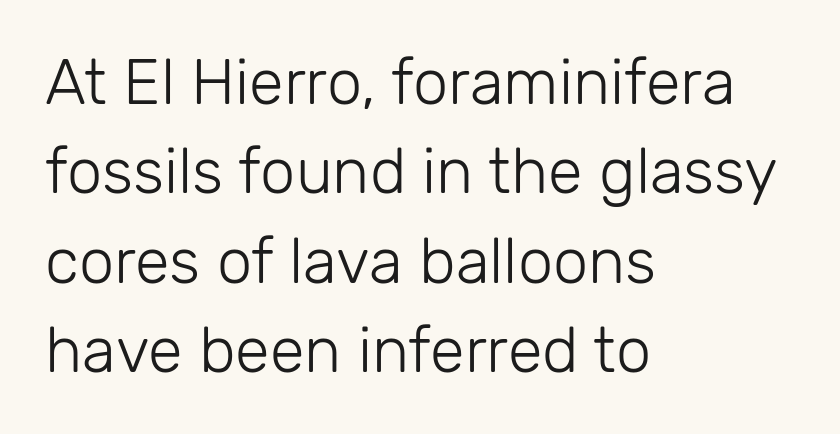
The image shows 63 px light sans-serif type, upright; set left-aligned, normal line spacing (1.42x), normal letter spacing, not underlined; low stroke contrast and a medium x-height.
